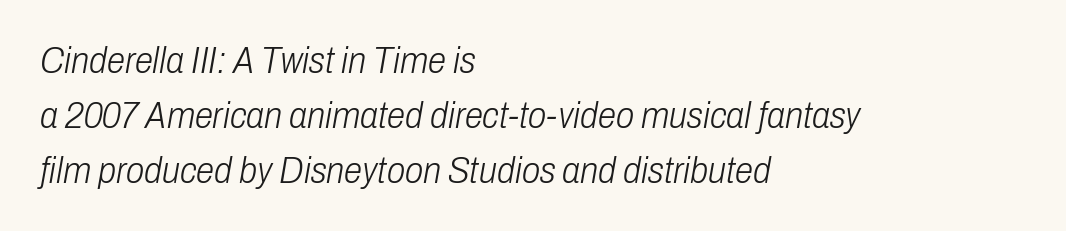
The image shows 37 px light, condensed type, italic (leaning right); set left-aligned, normal line spacing (1.48x), normal letter spacing, not underlined; low stroke contrast and a medium x-height.
